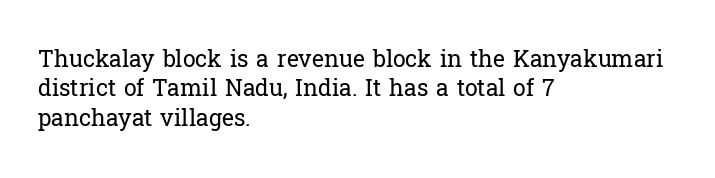
The image shows 23 px text type, upright; set left-aligned, normal line spacing (1.28x), normal letter spacing, not underlined.
